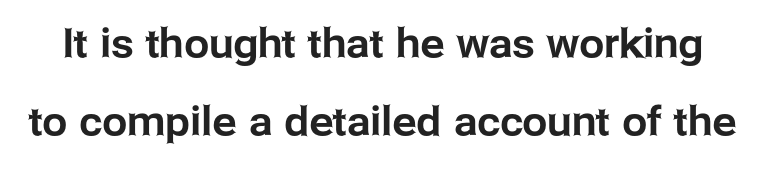
Decoration check: the copy has no underline. Nothing unusual about the tracking: characters are spaced as the font intends. Italic: no, the glyphs are upright roman. If you measured baseline to baseline, you'd find a long distance. No feet cap the strokes, marking this as sans-serif type. The letters advance in unequal steps, a hallmark of proportional type.
